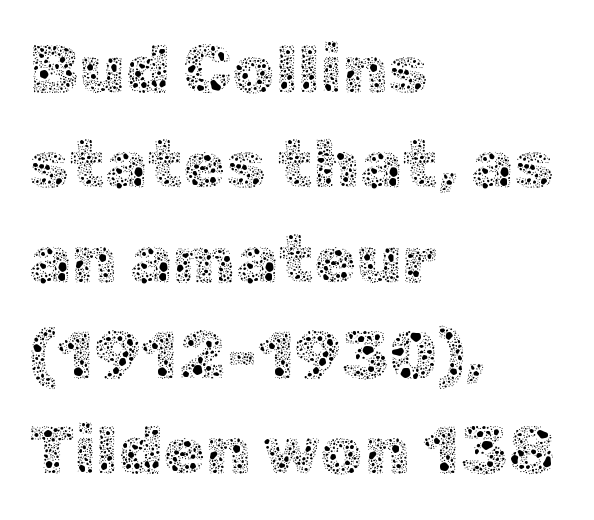
The image shows 68 px thin type, upright; set left-aligned, normal line spacing (1.4x), normal letter spacing, not underlined; a medium x-height.
